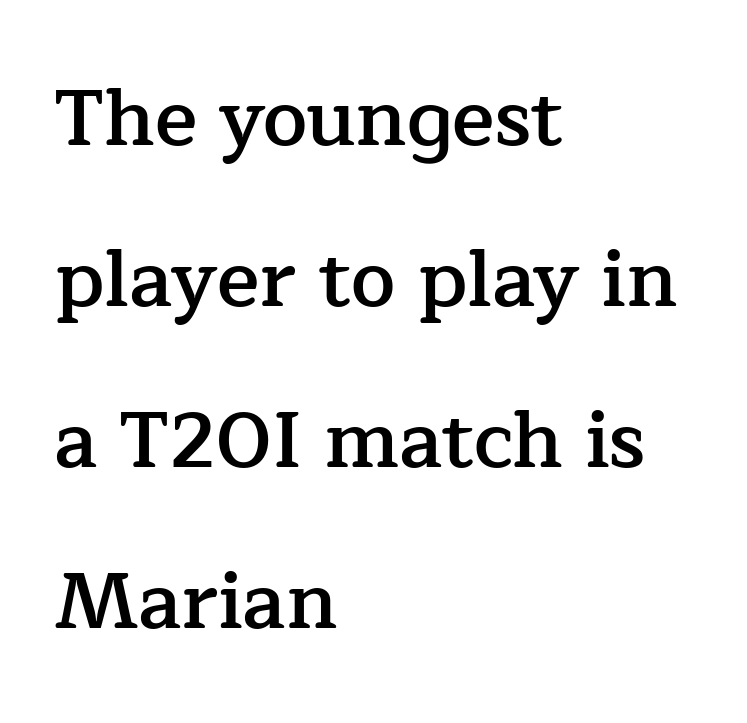
{"serif": "yes", "italic": "no", "bold": "semi", "weight": "semibold", "width": "normal", "stroke_contrast": "low", "x_height": "medium", "monospaced": "no", "underline": "no", "align": "left", "line_spacing": "loose", "line_spacing_ratio": 2.04, "letter_spacing": "normal", "letter_spacing_em": 0.0, "glyph_px": 79}
